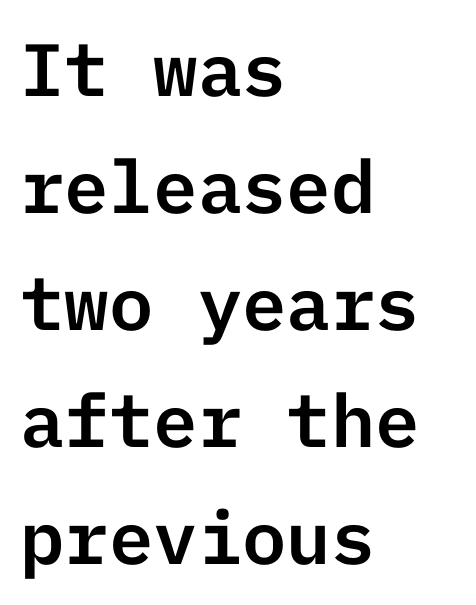
Q: Is the text italic (slanted)? A: No, it is upright.
Q: Is the typeface a serif or a sans-serif typeface? A: Sans-serif.
Q: Is the text underlined? A: No.
Q: How is the paragraph aligned? A: Left-aligned.
Q: Is the spacing between letters normal or unusually wide? A: Normal.
Q: Is the spacing between lines tight, normal or loose? A: Normal.
Q: Width (condensed, normal, or wide)? A: Normal.
Q: Stroke contrast? A: Low.
Q: x-height? A: Medium.
